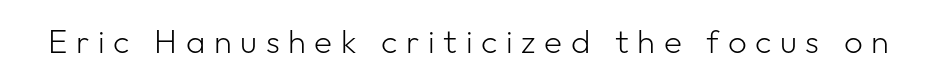
{"serif": "no", "italic": "no", "bold": "no", "weight": "light", "width": "normal", "stroke_contrast": "low", "x_height": "medium", "monospaced": "no", "underline": "no", "letter_spacing": "wide", "letter_spacing_em": 0.26, "glyph_px": 33}
